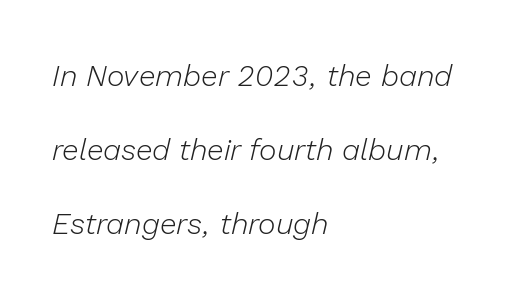
Q: Is the text bold? A: No.
Q: Is the text italic (slanted)? A: Yes, it leans right by about 13 degrees.
Q: Is the text underlined? A: No.
Q: How is the paragraph aligned? A: Left-aligned.
Q: Is the spacing between letters normal or unusually wide? A: Normal.
Q: Is the spacing between lines tight, normal or loose? A: Loose.
Q: Width (condensed, normal, or wide)? A: Normal.
Q: Stroke contrast? A: Low.
Q: x-height? A: Medium.
Q: Monospaced? A: No.
